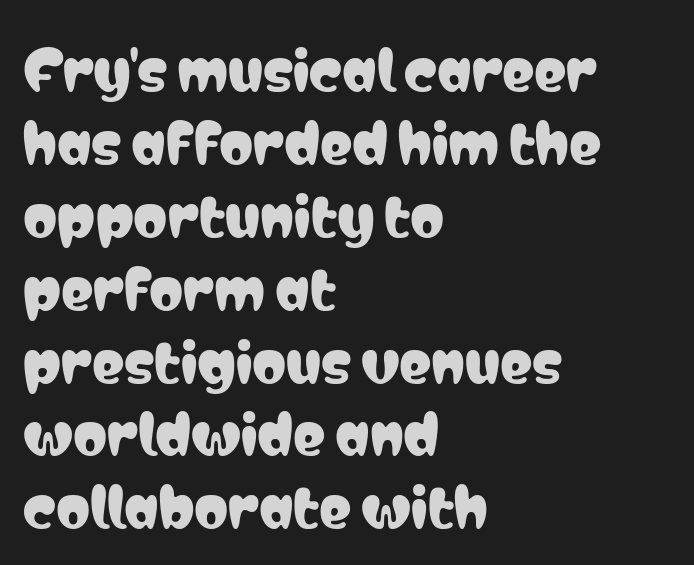
{"serif": "no", "italic": "no", "width": "condensed", "stroke_contrast": "low", "x_height": "medium", "monospaced": "no", "underline": "no", "align": "left", "line_spacing": "normal", "line_spacing_ratio": 1.35, "letter_spacing": "normal", "letter_spacing_em": 0.0, "glyph_px": 54}
